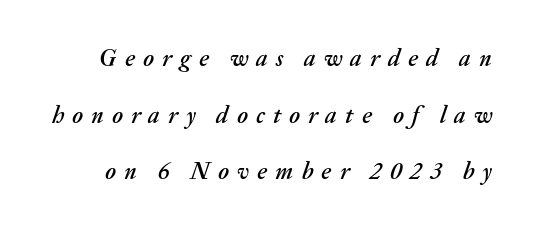
The image shows 24 px text type, italic (leaning right); set loose line spacing (2.36x), unusually wide letter spacing (+0.34 em), not underlined.
